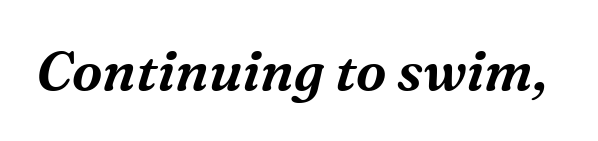
The face used here is proportionally spaced, like ordinary book or web type. The letters are slanted; this is an italic face. The gap between lines stays unmarked. There is no visible air inserted between adjacent glyphs.
